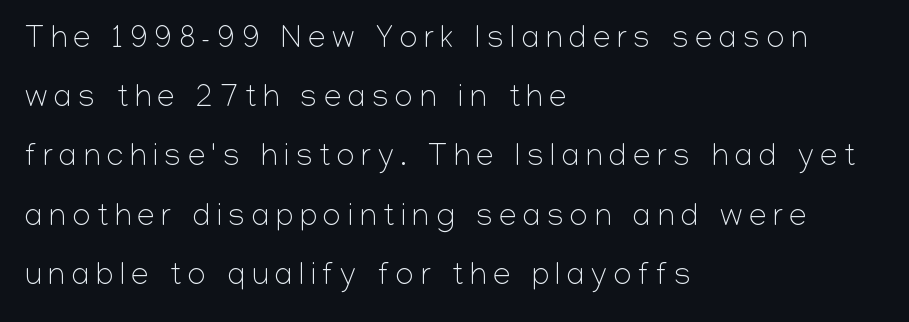
The image shows 31 px light sans-serif type, upright; set left-aligned, loose line spacing (1.91x), unusually wide letter spacing (+0.22 em), not underlined; low stroke contrast and a medium x-height.
